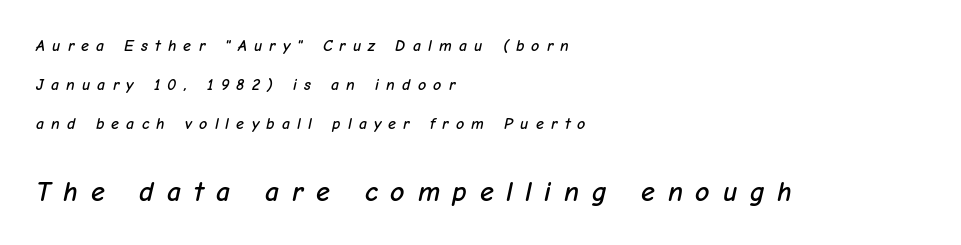
{"italic": "yes", "lean": "right", "slant_degrees": 12, "width": "normal", "stroke_contrast": "low", "x_height": "medium", "monospaced": "no", "underline": "no", "align": "left", "line_spacing": "loose", "line_spacing_ratio": 2.43, "letter_spacing": "wide", "letter_spacing_em": 0.45, "larger_block": "second", "size_ratio": 1.75, "glyph_px": 28}
